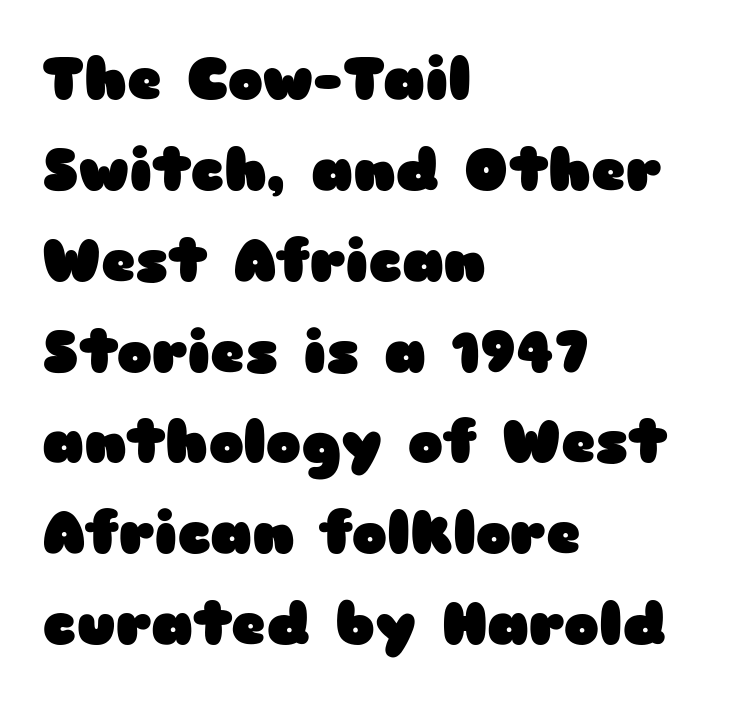
{"serif": "no", "italic": "no", "bold": "yes", "weight": "heavy", "width": "wide", "stroke_contrast": "low", "x_height": "medium", "monospaced": "no", "underline": "no", "align": "left", "line_spacing": "normal", "line_spacing_ratio": 1.54, "letter_spacing": "normal", "letter_spacing_em": 0.0, "glyph_px": 59}
